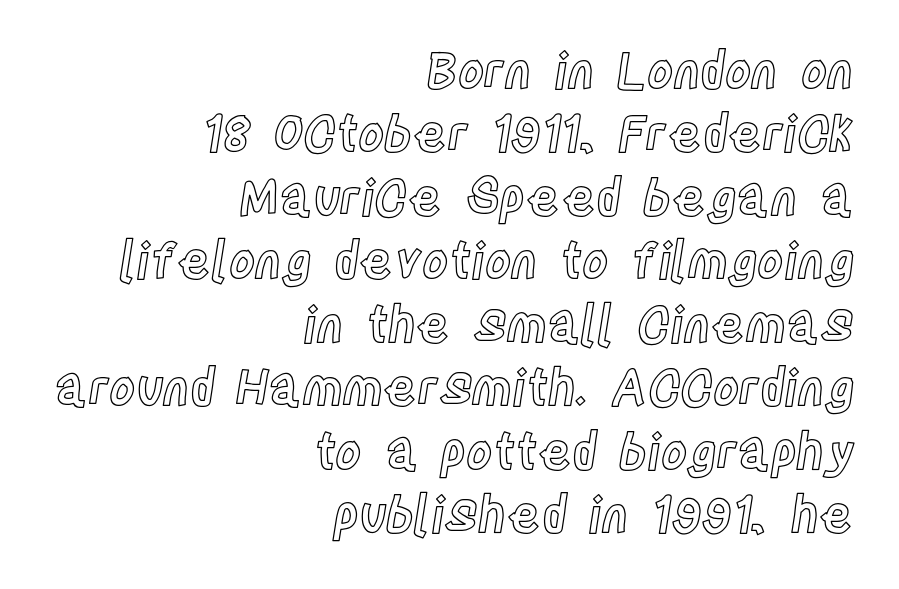
Compared with typical body copy, the letter spacing here is the same. The lines in this sample share a right terminus and differ only in where they begin. The designer left line spacing at the default. Think of a printed novel: that variable character pitch is what you see here.
